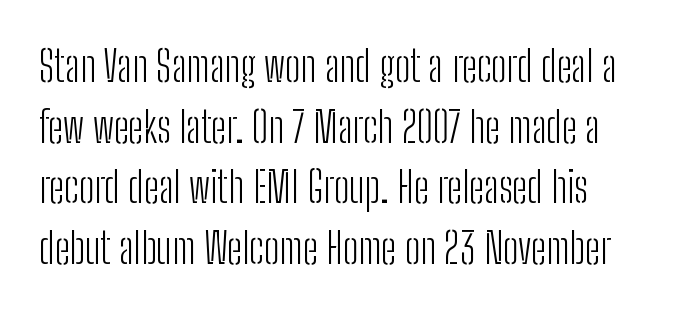
Q: Is the text bold? A: No.
Q: Is the text italic (slanted)? A: No, it is upright.
Q: Is the typeface a serif or a sans-serif typeface? A: Sans-serif.
Q: Is the text underlined? A: No.
Q: Is the spacing between letters normal or unusually wide? A: Normal.
Q: Is the spacing between lines tight, normal or loose? A: Normal.
Q: Width (condensed, normal, or wide)? A: Condensed.
Q: Stroke contrast? A: Low.
Q: x-height? A: Medium.
Q: Monospaced? A: No.
